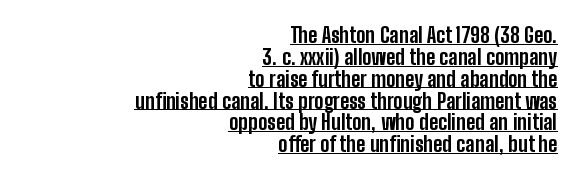
{"italic": "no", "bold": "yes", "underline": "yes", "align": "right", "line_spacing": "tight", "line_spacing_ratio": 1.04, "letter_spacing": "normal", "letter_spacing_em": 0.0, "glyph_px": 21}
